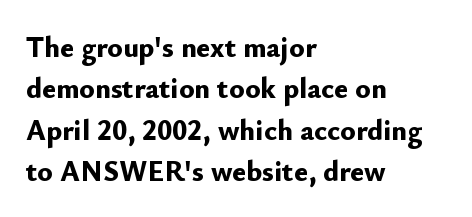
{"serif": "no", "italic": "no", "bold": "yes", "weight": "bold", "width": "normal", "stroke_contrast": "low", "x_height": "small", "monospaced": "no", "underline": "no", "align": "left", "line_spacing": "normal", "line_spacing_ratio": 1.43, "letter_spacing": "normal", "letter_spacing_em": 0.0, "glyph_px": 29}
